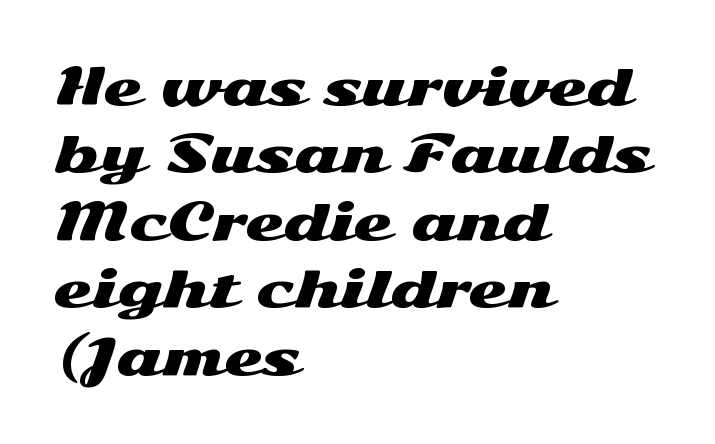
The image shows 50 px wide sans-serif type; set left-aligned, normal line spacing (1.35x), normal letter spacing, not underlined; medium stroke contrast and a medium x-height.
